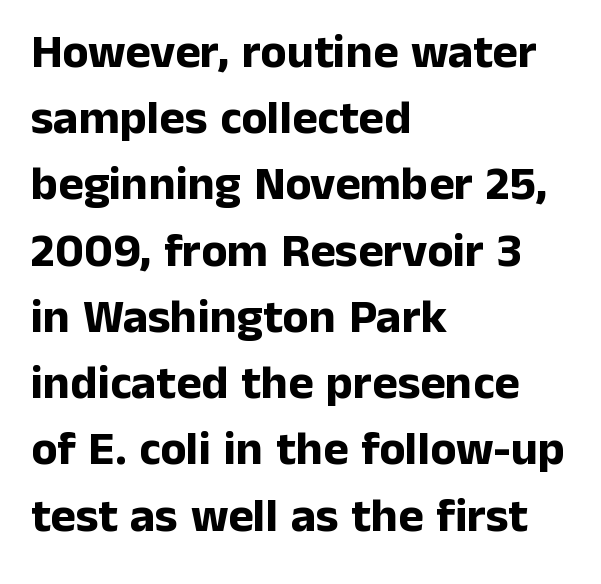
The image shows 48 px bold sans-serif type, upright; set left-aligned, normal line spacing (1.38x), normal letter spacing, not underlined; low stroke contrast and a medium x-height.
